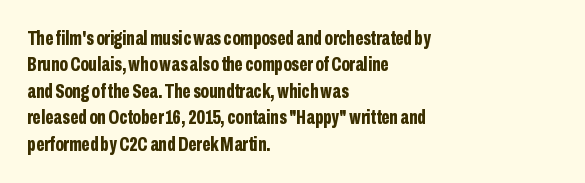
The image shows 20 px bold type, upright; set left-aligned, normal line spacing (1.32x), normal letter spacing, not underlined.
